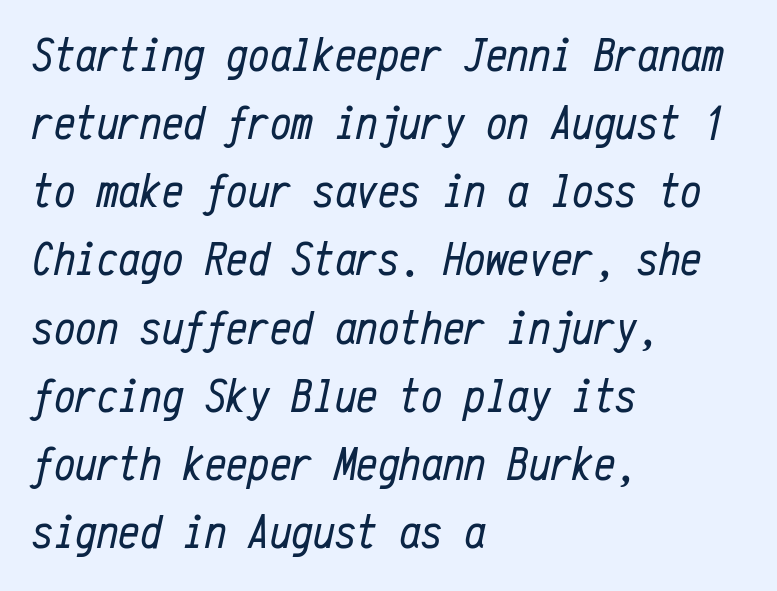
{"italic": "yes", "lean": "right", "slant_degrees": 12, "bold": "no", "weight": "regular", "width": "condensed", "stroke_contrast": "low", "x_height": "medium", "monospaced": "yes", "underline": "no", "align": "left", "line_spacing": "normal", "line_spacing_ratio": 1.42, "letter_spacing": "normal", "letter_spacing_em": 0.0, "glyph_px": 48}
